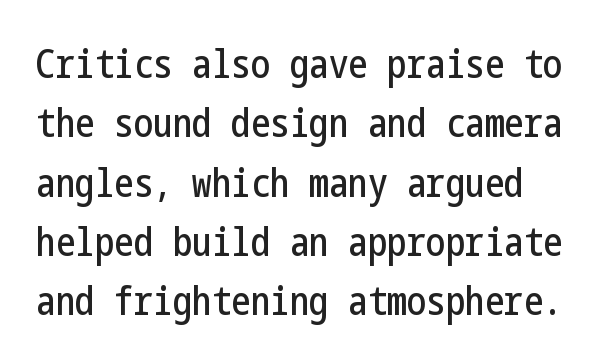
The gaps between neighbouring characters are ordinary and unremarkable. The glyphs are unaccompanied by any horizontal stroke below them. A typesetter would label this face a sans. Posture: straight, roman, zero tilt. The designer left line spacing at the default.
